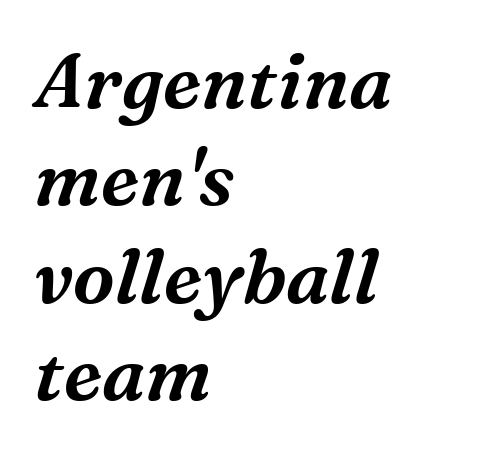
The image shows 75 px serif type, italic (leaning right); set left-aligned, normal line spacing (1.3x), normal letter spacing, not underlined; medium stroke contrast and a medium x-height.
